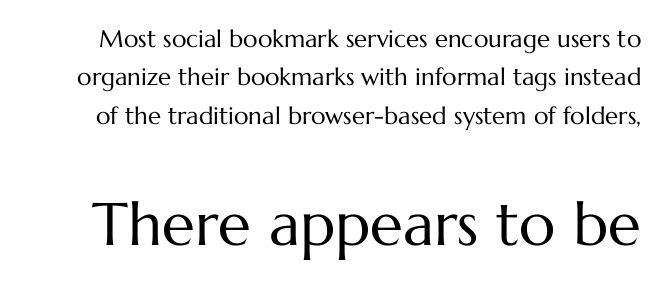
The image shows 60 px regular-weight type, upright; set normal line spacing (1.6x), normal letter spacing, not underlined; the second (bottom) block is 2.5x larger; medium stroke contrast and a medium x-height.
